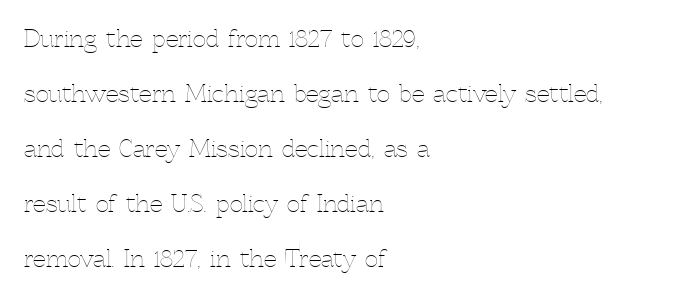
{"italic": "no", "bold": "no", "underline": "no", "align": "left", "line_spacing": "loose", "line_spacing_ratio": 2.39, "letter_spacing": "normal", "letter_spacing_em": 0.0, "glyph_px": 23}
